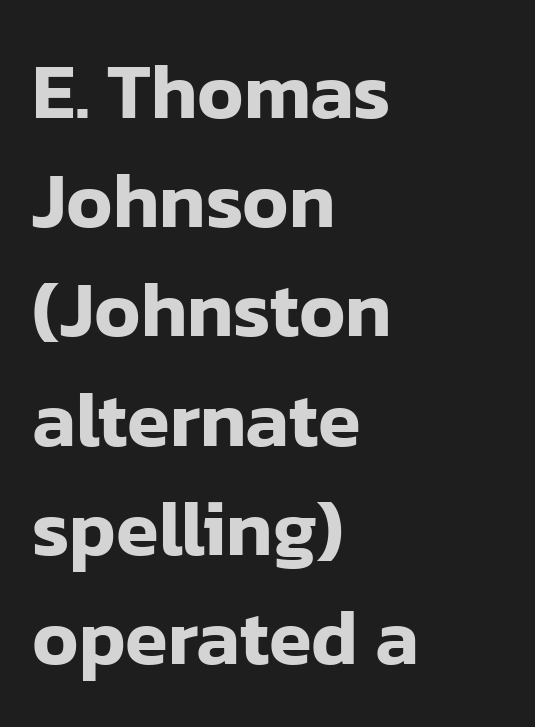
Q: Is the text italic (slanted)? A: No, it is upright.
Q: Is the typeface a serif or a sans-serif typeface? A: Sans-serif.
Q: Is the text underlined? A: No.
Q: How is the paragraph aligned? A: Left-aligned.
Q: Is the spacing between letters normal or unusually wide? A: Normal.
Q: Is the spacing between lines tight, normal or loose? A: Normal.
Q: Width (condensed, normal, or wide)? A: Normal.
Q: Stroke contrast? A: Low.
Q: x-height? A: Medium.
Q: Monospaced? A: No.
